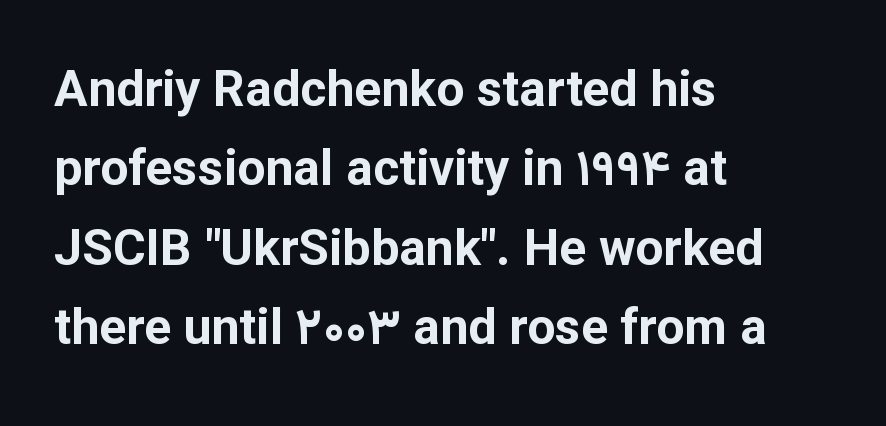
{"serif": "no", "italic": "no", "bold": "yes", "weight": "bold", "width": "normal", "stroke_contrast": "low", "x_height": "medium", "monospaced": "no", "underline": "no", "align": "left", "line_spacing": "normal", "line_spacing_ratio": 1.59, "letter_spacing": "normal", "letter_spacing_em": 0.0, "glyph_px": 50}
